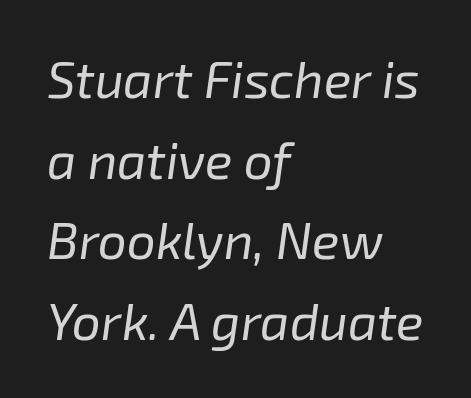
The image shows 51 px regular-weight type, italic (leaning right); set left-aligned, normal line spacing (1.58x), normal letter spacing, not underlined; low stroke contrast and a medium x-height.
